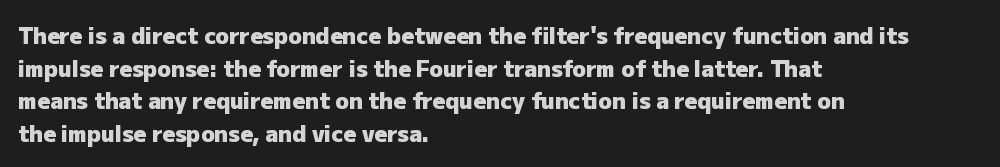
{"italic": "no", "bold": "yes", "underline": "no", "align": "left", "line_spacing": "normal", "line_spacing_ratio": 1.48, "letter_spacing": "normal", "letter_spacing_em": 0.0, "glyph_px": 22}
